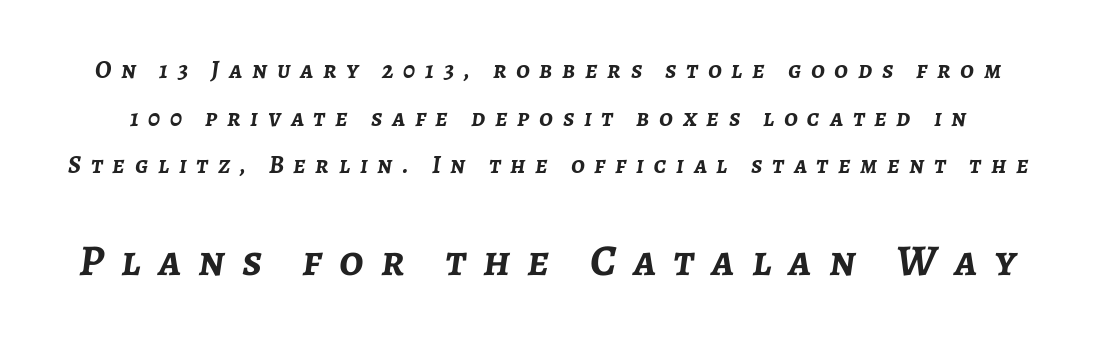
Loose tracking; the words dissolve into strings of separated letters. The strokes are fattened all the way to bold. Does the lettering tilt? It does — this is italic. Interline gaps are noticeably wide in this sample. Beneath every word, the page is bare. Here the second block reads like a headline and the first like body copy.
